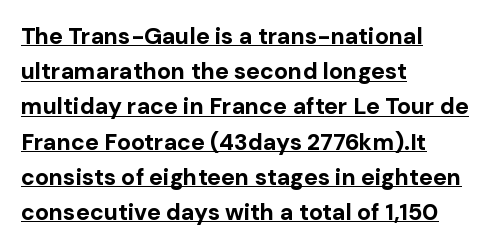
The image shows 23 px bold type, upright; set left-aligned, normal line spacing (1.53x), normal letter spacing, underlined.
